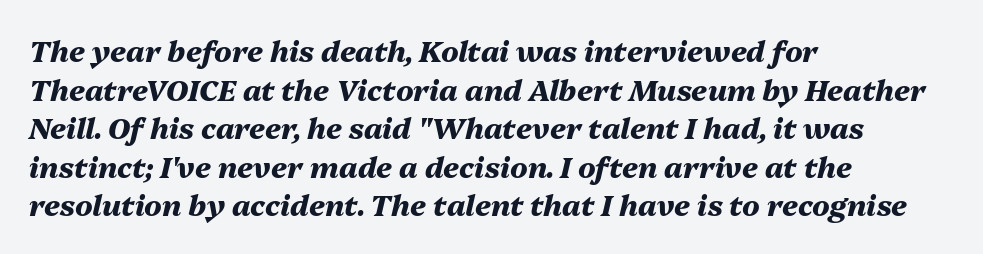
The image shows 29 px heavy type, italic (leaning right); set left-aligned, normal line spacing (1.33x), normal letter spacing, not underlined; medium stroke contrast and a medium x-height.
